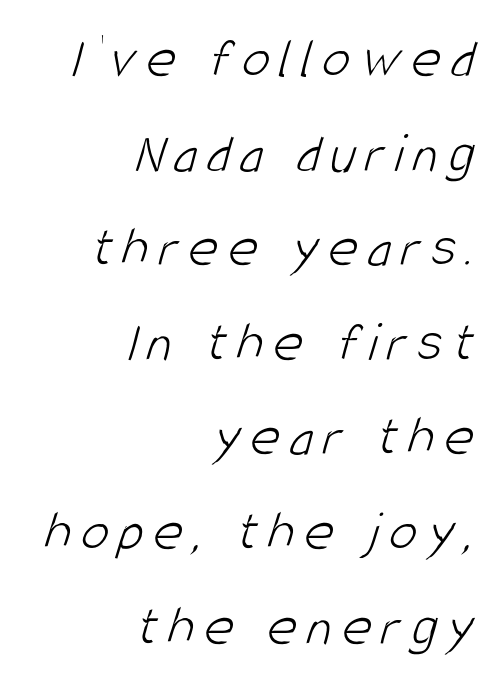
The image shows 57 px light, condensed sans-serif type; set right-aligned, normal line spacing (1.66x), not underlined; low stroke contrast and a large x-height.
